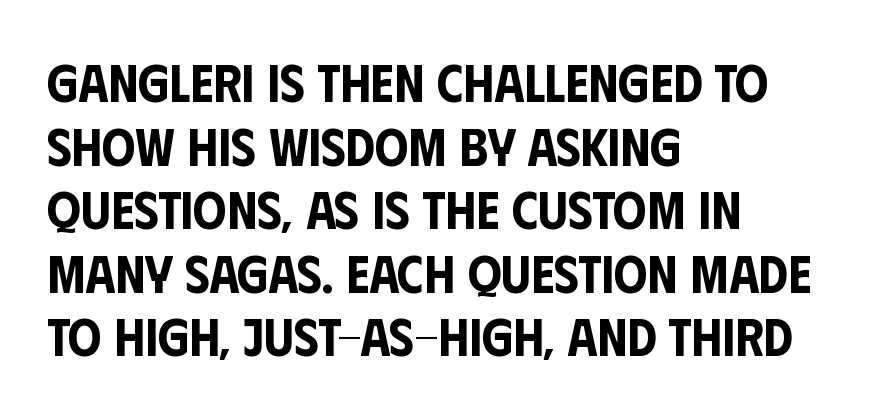
Q: Is the text italic (slanted)? A: No, it is upright.
Q: Is the typeface a serif or a sans-serif typeface? A: Sans-serif.
Q: Is the text underlined? A: No.
Q: How is the paragraph aligned? A: Left-aligned.
Q: Is the spacing between letters normal or unusually wide? A: Normal.
Q: Width (condensed, normal, or wide)? A: Condensed.
Q: Stroke contrast? A: Low.
Q: x-height? A: Large.
Q: Monospaced? A: No.
